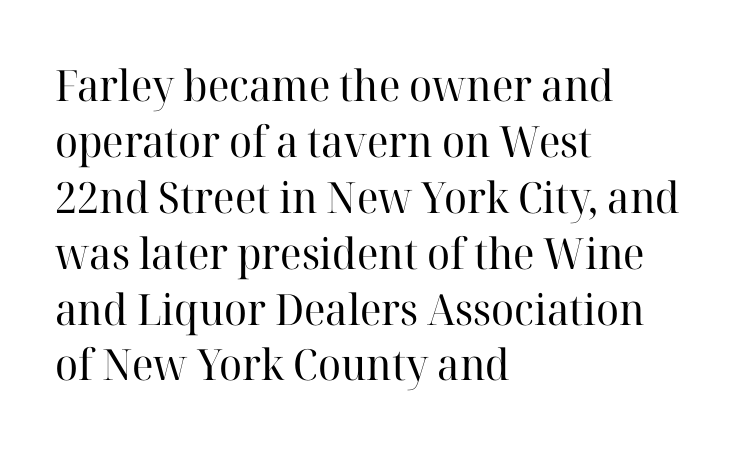
Q: Is the text bold? A: No.
Q: Is the text italic (slanted)? A: No, it is upright.
Q: Is the typeface a serif or a sans-serif typeface? A: Serif.
Q: Is the text underlined? A: No.
Q: How is the paragraph aligned? A: Left-aligned.
Q: Is the spacing between letters normal or unusually wide? A: Normal.
Q: Is the spacing between lines tight, normal or loose? A: Normal.
Q: Width (condensed, normal, or wide)? A: Normal.
Q: Stroke contrast? A: High.
Q: x-height? A: Medium.
Q: Monospaced? A: No.
